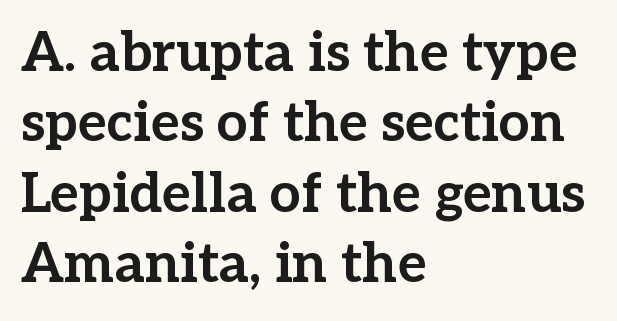
Q: Is the text bold? A: Yes.
Q: Is the text italic (slanted)? A: No, it is upright.
Q: Is the typeface a serif or a sans-serif typeface? A: Serif.
Q: Is the text underlined? A: No.
Q: How is the paragraph aligned? A: Left-aligned.
Q: Is the spacing between letters normal or unusually wide? A: Normal.
Q: Is the spacing between lines tight, normal or loose? A: Normal.
Q: Width (condensed, normal, or wide)? A: Normal.
Q: Stroke contrast? A: Low.
Q: x-height? A: Medium.
Q: Monospaced? A: No.
